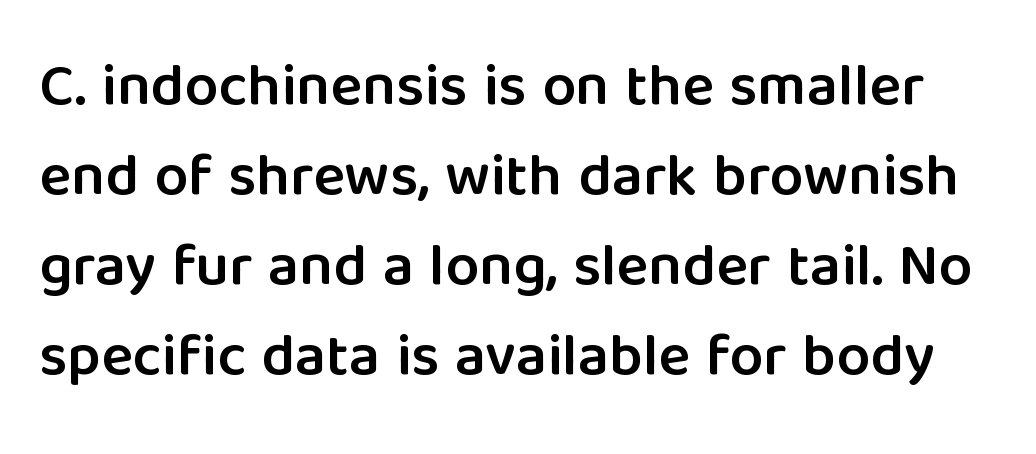
Characters follow at the spacing the type designer built in. Serif or sans? Sans — the stroke terminals are bare. Proportional: the letters do not fall into vertical columns. Rule under the text: the space is simply empty. Look at the stroke-to-counter ratio: somewhat heavy, a semibold.
